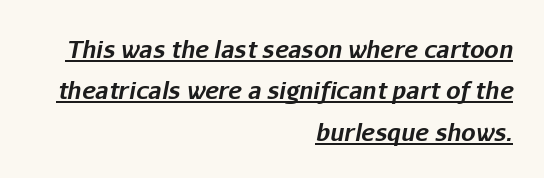
The image shows 23 px bold type, italic (leaning right); set right-aligned, line spacing 1.8x, normal letter spacing, underlined.
